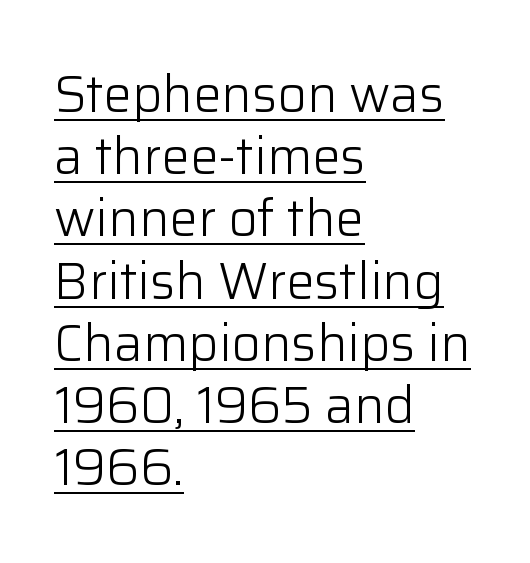
No chunkiness to these letters — they're not bold. Type style note: lacks serifs. Each line of the rendering has a horizontal stroke beneath the glyphs. Visually the block forms a straight wall on the left and a jagged coastline on the right.
